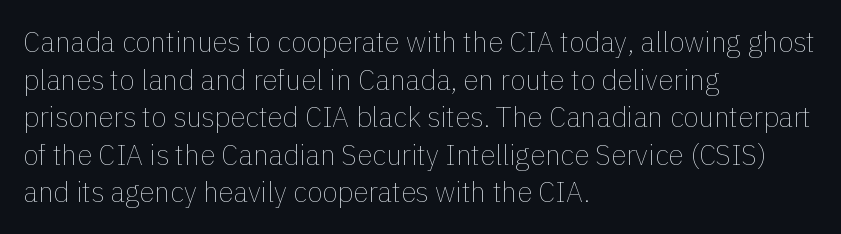
The image shows 28 px thin type, upright; set left-aligned, normal line spacing (1.34x), normal letter spacing, not underlined; a medium x-height.
